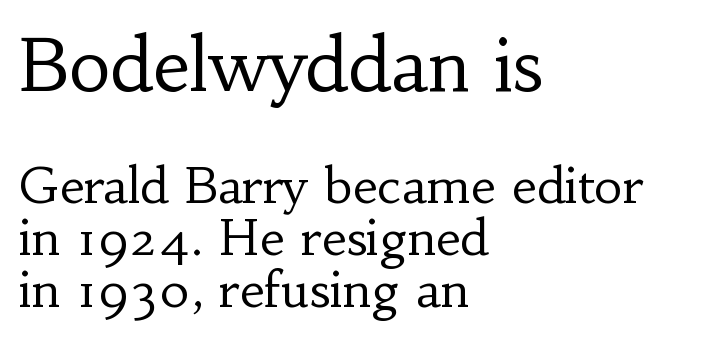
{"serif": "yes", "italic": "no", "bold": "no", "weight": "regular", "width": "normal", "stroke_contrast": "low", "x_height": "small", "monospaced": "no", "underline": "no", "align": "left", "line_spacing": "tight", "line_spacing_ratio": 1.06, "letter_spacing": "normal", "letter_spacing_em": 0.0, "larger_block": "first", "size_ratio": 1.49, "glyph_px": 73}
